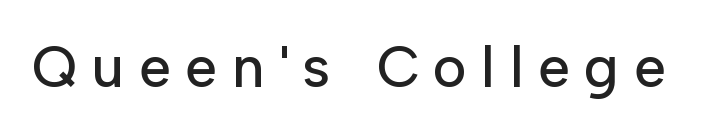
The image shows 58 px sans-serif type, upright; set unusually wide letter spacing (+0.25 em), not underlined; low stroke contrast and a medium x-height.
